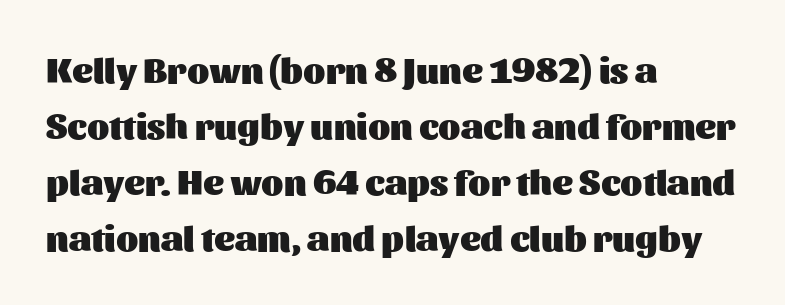
Q: Is the text bold? A: Yes.
Q: Is the text italic (slanted)? A: No, it is upright.
Q: Is the typeface a serif or a sans-serif typeface? A: Sans-serif.
Q: Is the text underlined? A: No.
Q: How is the paragraph aligned? A: Left-aligned.
Q: Is the spacing between letters normal or unusually wide? A: Normal.
Q: Is the spacing between lines tight, normal or loose? A: Normal.
Q: Width (condensed, normal, or wide)? A: Normal.
Q: Stroke contrast? A: Medium.
Q: x-height? A: Medium.
Q: Monospaced? A: No.
